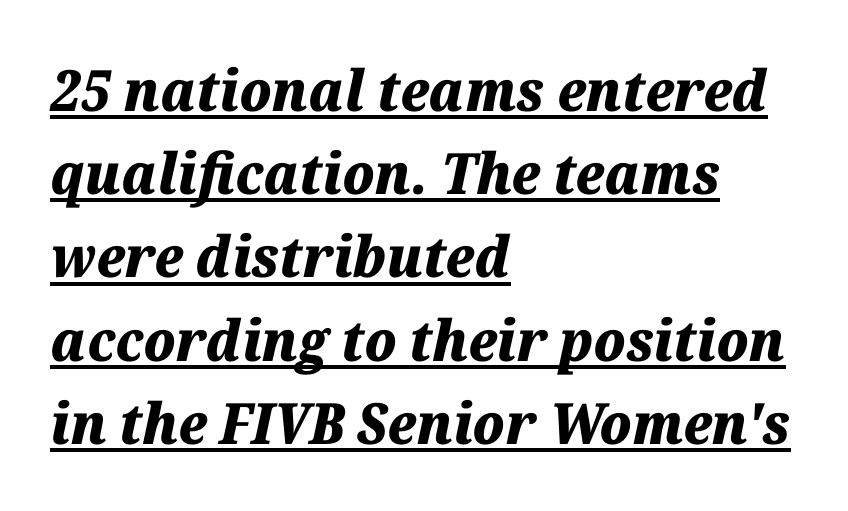
Spacing verdict: proportional, widths tailored to each character. A rule runs beneath these lines of type. A full-strength bold gives these letters their thick strokes. Vertically, the passage feels balanced, rows spaced as you'd expect. Layout note: lines flush left. Tracking here is standard; glyphs follow each other at the usual distance.
